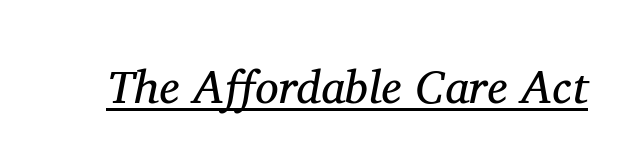
The image shows 47 px regular-weight serif type, italic (leaning right); set normal letter spacing, underlined; medium stroke contrast and a medium x-height.
